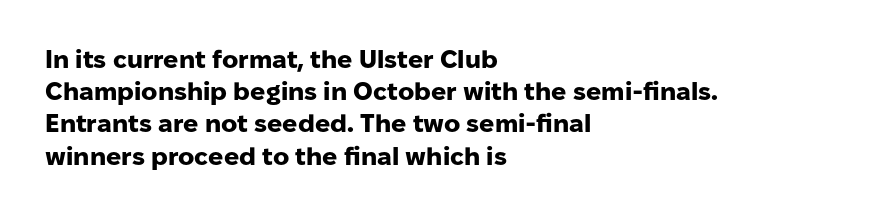
Q: Is the text bold? A: Yes.
Q: Is the text italic (slanted)? A: No, it is upright.
Q: Is the text underlined? A: No.
Q: How is the paragraph aligned? A: Left-aligned.
Q: Is the spacing between letters normal or unusually wide? A: Normal.
Q: Is the spacing between lines tight, normal or loose? A: Normal.
